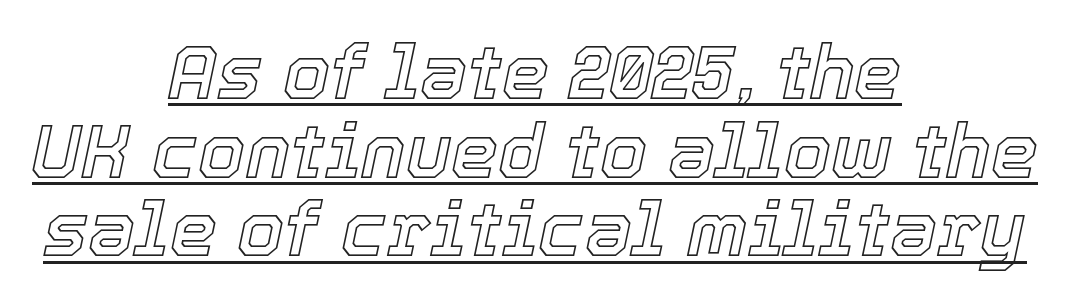
Each line of the rendering has a horizontal stroke beneath the glyphs. Think of a printed novel: that variable character pitch is what you see here. Italic? Definitely — the glyphs are oblique. You could call the tracking neutral — neither tight nor loose. Teacher's note: observe the equal gaps on both sides — that is centered alignment. The designer dialed line spacing down below the default.
